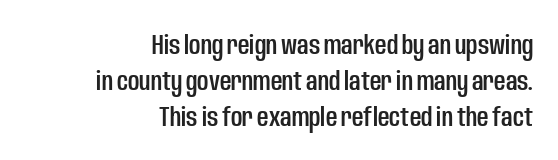
This is sans-serif lettering, the kind often seen on screens and signage. Anything drawn beneath the words? Only blank space. Each line ends at the same right margin while the left side varies. The rows are spaced the way most documents space them. Note the varied advance widths — an 'i' is clearly narrower than an 'm'. Caption: standard tracking, unaltered.
